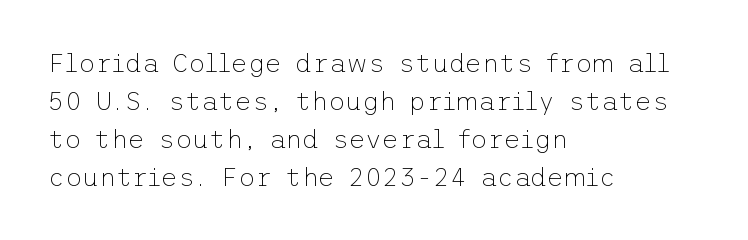
{"italic": "no", "bold": "no", "underline": "no", "align": "left", "line_spacing": "normal", "line_spacing_ratio": 1.46, "letter_spacing": "normal", "letter_spacing_em": 0.0, "glyph_px": 26}
